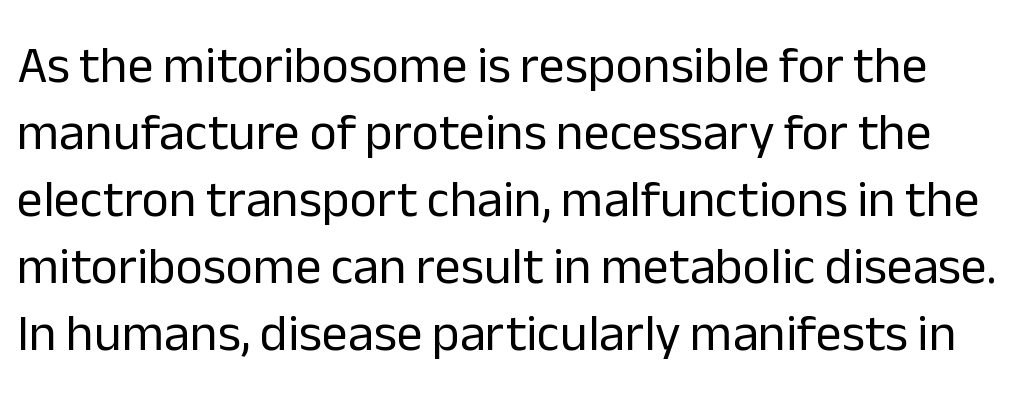
This sample uses an upright cut, with every glyph sitting square on the baseline. Notice how descenders clear the ascenders below comfortably — that's standard leading. Is the letter spacing exaggerated? No — it looks like the ordinary default. The weight tops out at a normal text grade. The rendering shows plain stroke endings on the letterforms — a sans-serif design. Varying glyph widths throughout — classic text-font behaviour.
